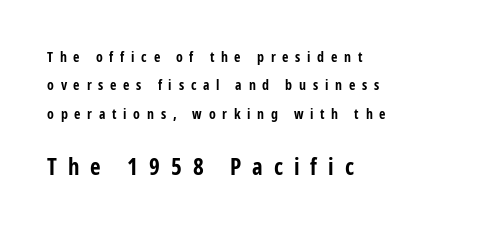
{"italic": "no", "bold": "yes", "underline": "no", "align": "left", "line_spacing": "loose", "line_spacing_ratio": 2.02, "letter_spacing": "wide", "letter_spacing_em": 0.48, "larger_block": "second", "size_ratio": 1.64, "glyph_px": 23}
